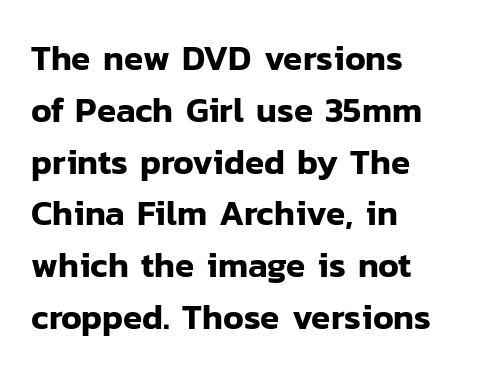
The image shows 35 px sans-serif type, upright; set left-aligned, normal line spacing (1.48x), normal letter spacing, not underlined; low stroke contrast and a medium x-height.
